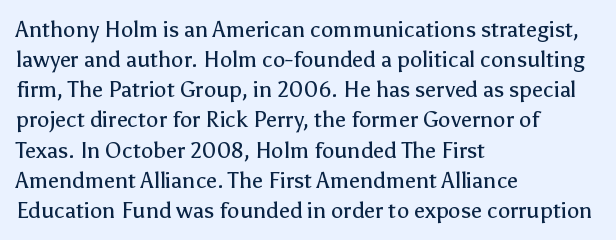
Q: Is the text bold? A: No.
Q: Is the text italic (slanted)? A: No, it is upright.
Q: Is the text underlined? A: No.
Q: How is the paragraph aligned? A: Left-aligned.
Q: Is the spacing between letters normal or unusually wide? A: Normal.
Q: Is the spacing between lines tight, normal or loose? A: Normal.
